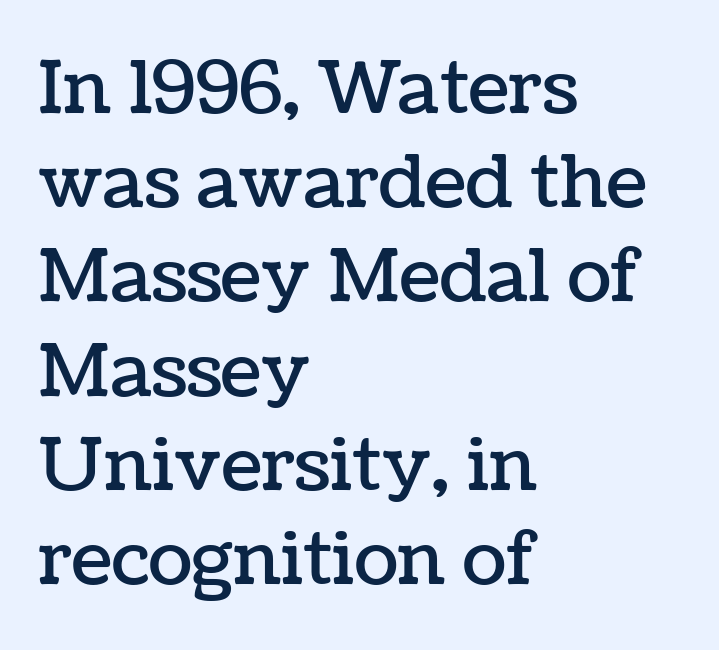
Here the designer chose a conventional face with non-uniform glyph widths. Check under the words: just untouched page. The passage is arranged the way most books set body copy — flush left. Posture: upright roman.
